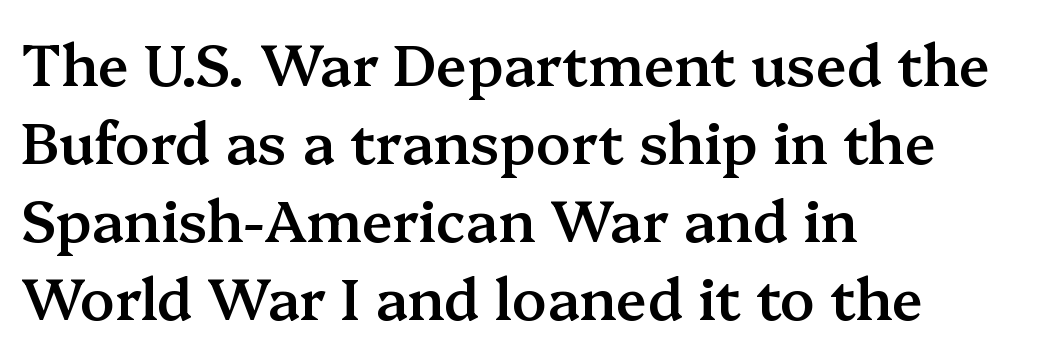
Q: Is the text bold? A: Semi-bold.
Q: Is the text italic (slanted)? A: No, it is upright.
Q: Is the typeface a serif or a sans-serif typeface? A: Serif.
Q: Is the text underlined? A: No.
Q: How is the paragraph aligned? A: Left-aligned.
Q: Is the spacing between letters normal or unusually wide? A: Normal.
Q: Is the spacing between lines tight, normal or loose? A: Normal.
Q: Width (condensed, normal, or wide)? A: Normal.
Q: Stroke contrast? A: Medium.
Q: x-height? A: Medium.
Q: Monospaced? A: No.
